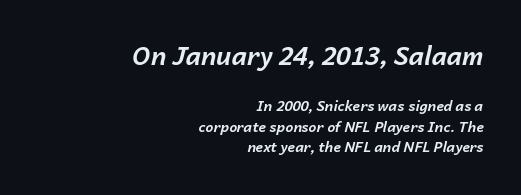
{"italic": "yes", "lean": "right", "slant_degrees": 14, "bold": "yes", "underline": "no", "align": "right", "line_spacing": "normal", "line_spacing_ratio": 1.48, "letter_spacing": "normal", "letter_spacing_em": 0.0, "larger_block": "first", "size_ratio": 1.79, "glyph_px": 25}
